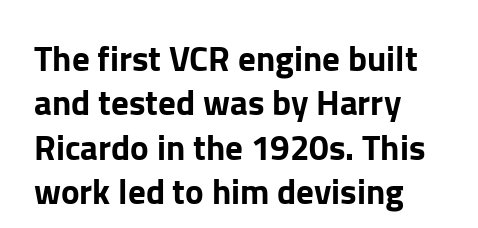
The glyphs in this specimen are sans serif. You can tell it's not italic because the verticals are truly vertical. Proportional: the letters do not fall into vertical columns. Compared with typical paragraphs, the rows here are spaced about the same.
